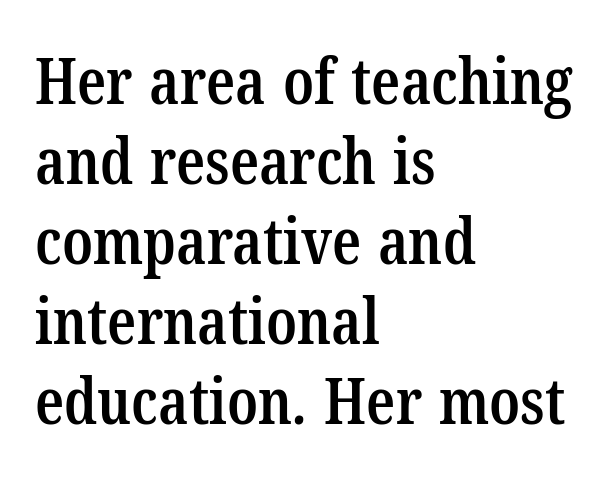
These lines keep a tight, regular rhythm from letter to letter. Line beginnings align vertically; line endings do not. I'd call this a serif setting — the letters wear small feet. These lines are rendered in a variable-pitch font. Does the leading feel generous? No, just average. Words float on clear page, feet unadorned.
